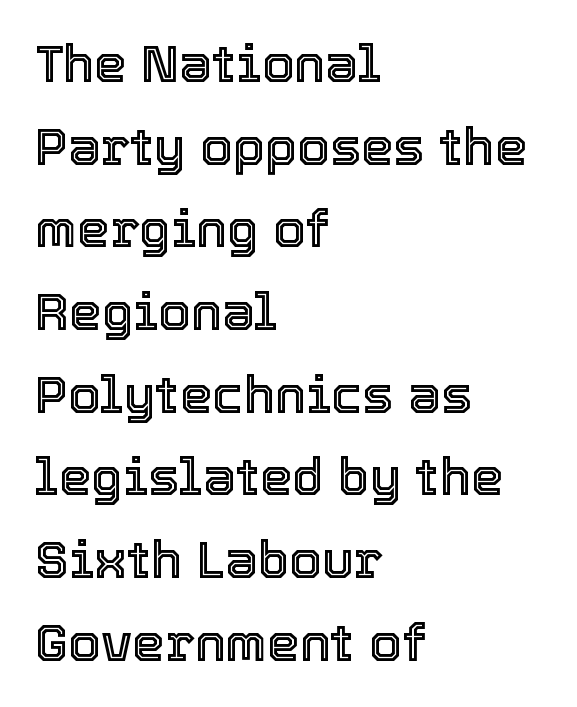
A clean baseline with only descenders dipping below it. This sample keeps an unexceptional amount of space between lines. The passage shown is typed in a proportional face where columns would drift. In terms of letterspacing, this is plain default setting.
